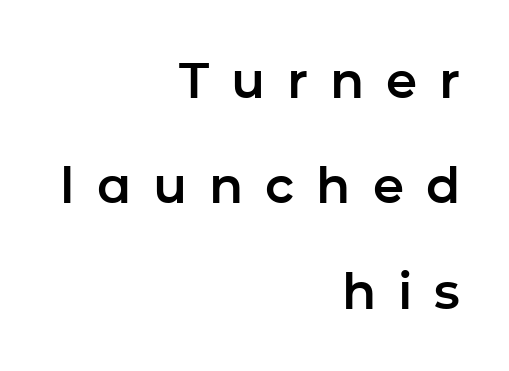
This sample has the flowing, uneven cadence of proportional lettering. Honestly, the letter spacing is so wide it's the main thing you notice. This rendering uses right alignment, leaving the left contour irregular. Underlining? Definitely not there. This rendering employs a face without finishing strokes, i.e., a sans-serif.
